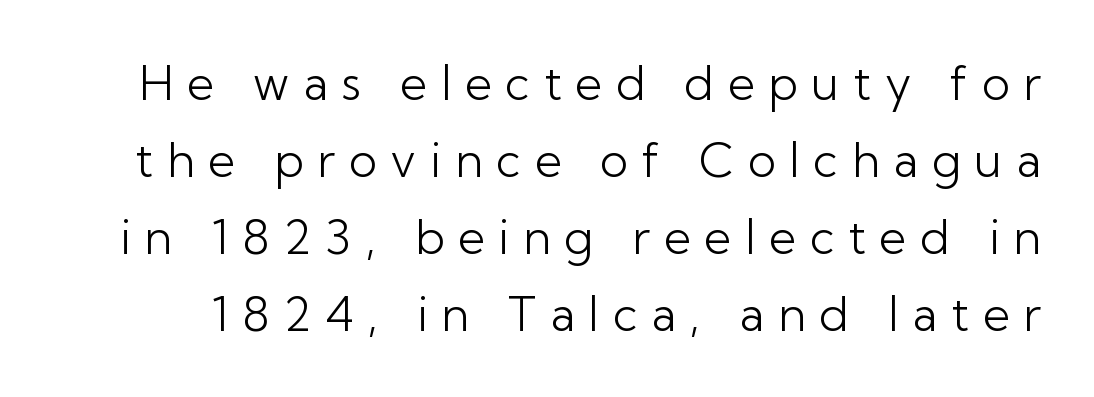
The image shows 47 px light sans-serif type, upright; set normal line spacing (1.64x), unusually wide letter spacing (+0.29 em), not underlined; low stroke contrast and a medium x-height.
